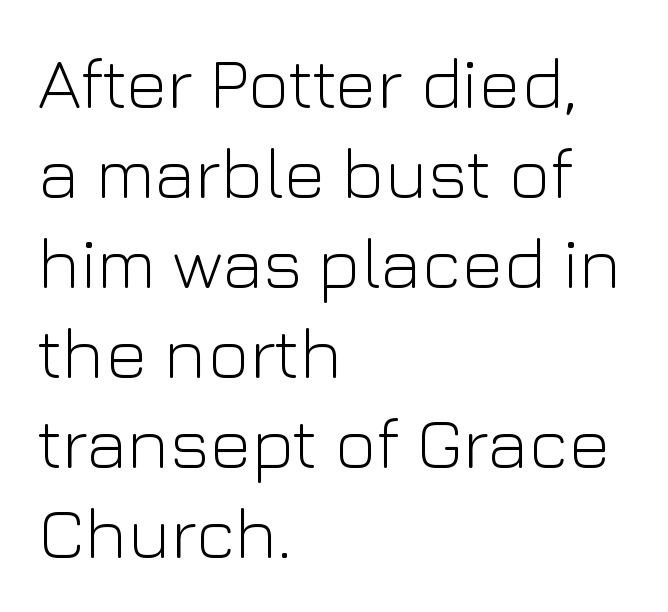
The image shows 72 px light sans-serif type, upright; set left-aligned, normal line spacing (1.25x), normal letter spacing, not underlined; low stroke contrast and a medium x-height.
